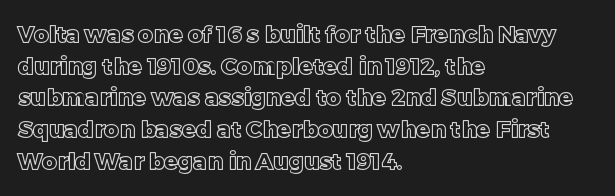
The image shows 23 px text type, upright; set left-aligned, normal line spacing (1.38x), normal letter spacing, not underlined.
